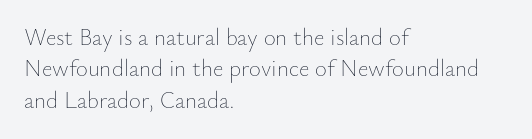
The image shows 23 px text type, upright; set left-aligned, normal line spacing (1.36x), normal letter spacing, not underlined.
